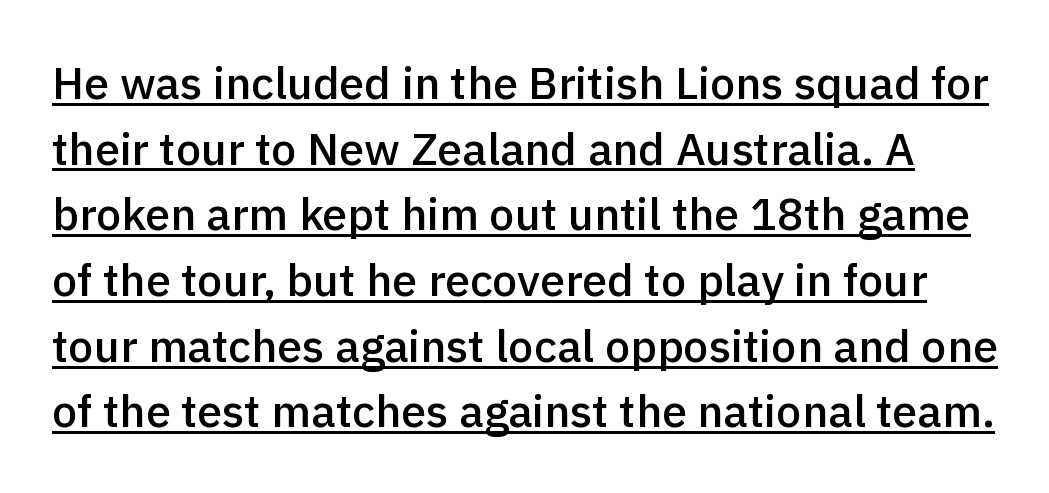
Q: Is the text bold? A: Semi-bold.
Q: Is the text italic (slanted)? A: No, it is upright.
Q: Is the typeface a serif or a sans-serif typeface? A: Sans-serif.
Q: Is the text underlined? A: Yes.
Q: Is the spacing between letters normal or unusually wide? A: Normal.
Q: Is the spacing between lines tight, normal or loose? A: Normal.
Q: Width (condensed, normal, or wide)? A: Normal.
Q: x-height? A: Medium.
Q: Monospaced? A: No.
